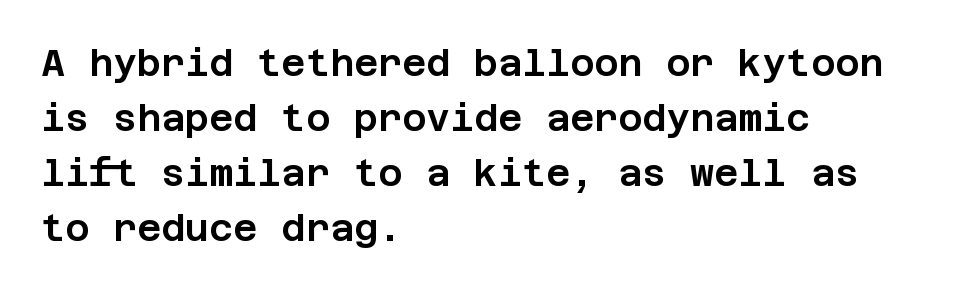
Q: Is the text italic (slanted)? A: No, it is upright.
Q: Is the typeface a serif or a sans-serif typeface? A: Sans-serif.
Q: Is the text underlined? A: No.
Q: How is the paragraph aligned? A: Left-aligned.
Q: Is the spacing between letters normal or unusually wide? A: Normal.
Q: Is the spacing between lines tight, normal or loose? A: Normal.
Q: Width (condensed, normal, or wide)? A: Normal.
Q: Stroke contrast? A: Low.
Q: x-height? A: Large.
